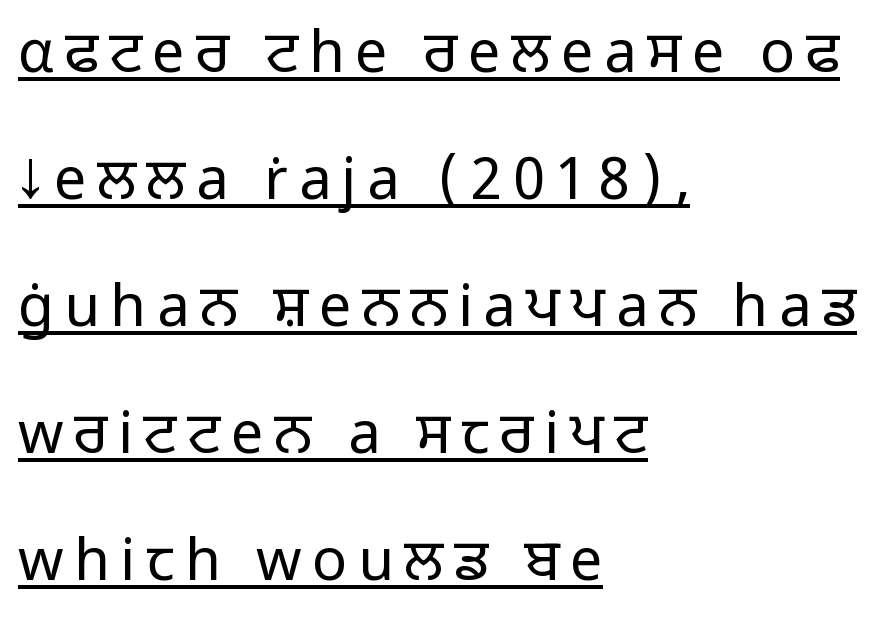
The image shows 58 px light sans-serif type, upright; set left-aligned, loose line spacing (2.19x), underlined; low stroke contrast and a medium x-height.
